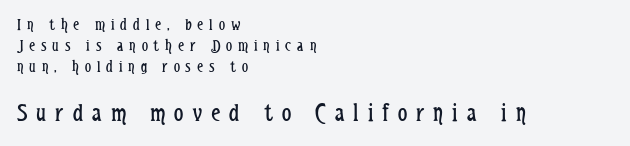
The line texture is sparse and dotted thanks to wide tracking. Underlining? Definitely not there. Size contrast runs from small at the top to large at the bottom. The specimen reads as upright at a glance. Each stroke keeps to a modest, everyday thickness or less. Is the block centered? No — it sits flush against the left margin.
